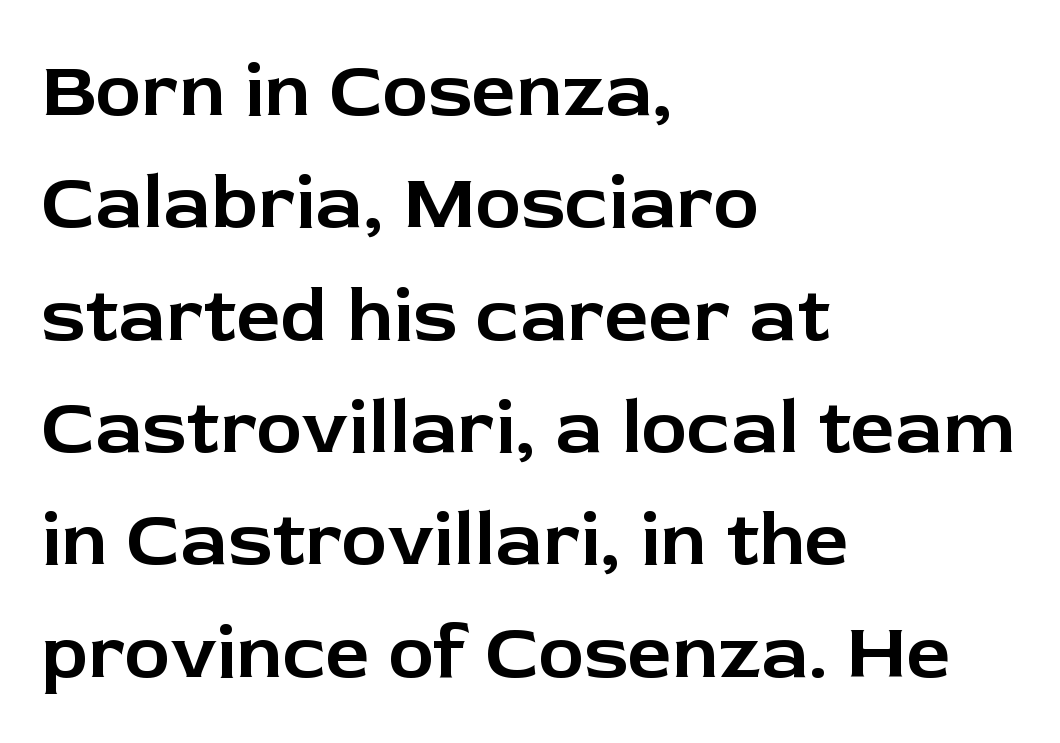
{"serif": "no", "italic": "no", "width": "normal", "stroke_contrast": "low", "x_height": "medium", "monospaced": "no", "underline": "no", "align": "left", "line_spacing": "normal", "line_spacing_ratio": 1.44, "letter_spacing": "normal", "letter_spacing_em": 0.0, "glyph_px": 78}
